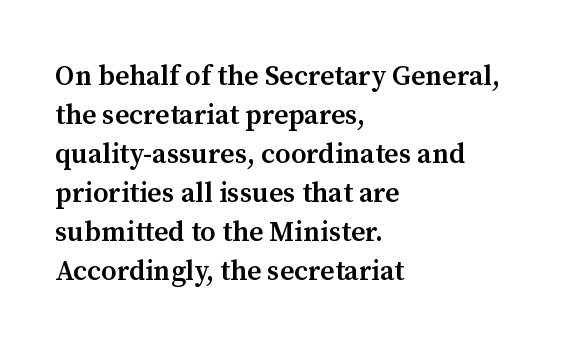
Here the designer chose a conventional face with non-uniform glyph widths. Typeset ragged right — the left edge is the straight one. The line-height multiplier appears to be the usual default. The designer went with a serif here, giving each stem small feet.
